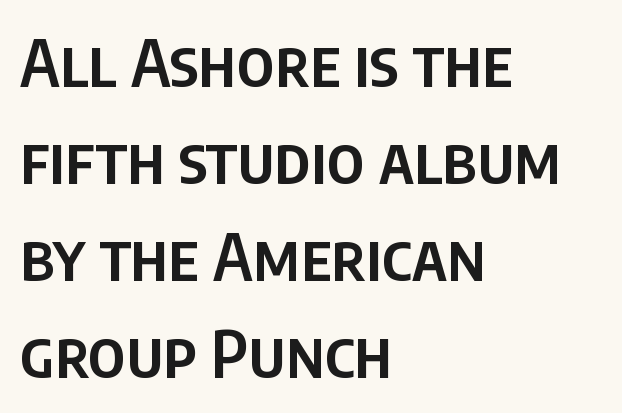
The image shows 65 px semibold, condensed sans-serif type, upright; set left-aligned, normal line spacing (1.49x), normal letter spacing, not underlined; low stroke contrast and a large x-height.
